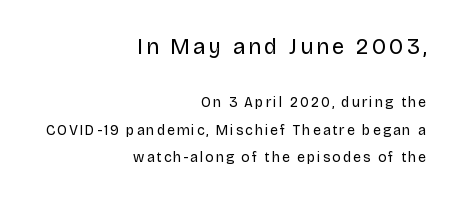
The space beneath each line is pristine and unruled. Posture: upright roman. These lines are set flush right with a ragged left edge. Block one is the big one; block two sits smaller underneath.
